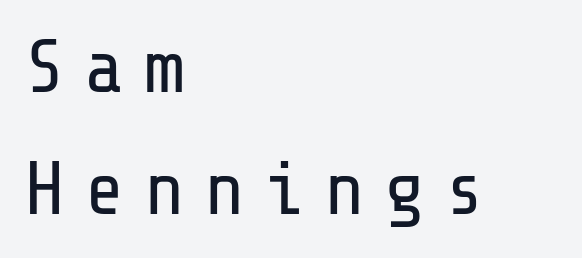
Q: Is the text bold? A: No.
Q: Is the text italic (slanted)? A: No, it is upright.
Q: Is the typeface a serif or a sans-serif typeface? A: Sans-serif.
Q: Is the text underlined? A: No.
Q: How is the paragraph aligned? A: Left-aligned.
Q: Is the spacing between letters normal or unusually wide? A: Unusually wide.
Q: Is the spacing between lines tight, normal or loose? A: Normal.
Q: Width (condensed, normal, or wide)? A: Normal.
Q: Stroke contrast? A: Low.
Q: x-height? A: Medium.
